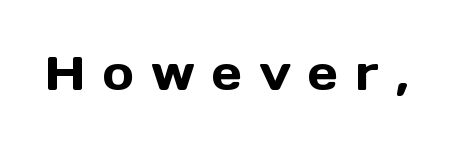
The lettering holds an erect, upright posture throughout. This sample has the flowing, uneven cadence of proportional lettering. Glance below the letters and you will spot only blank space. Each word looks stretched out because of the extra space between its letters.
